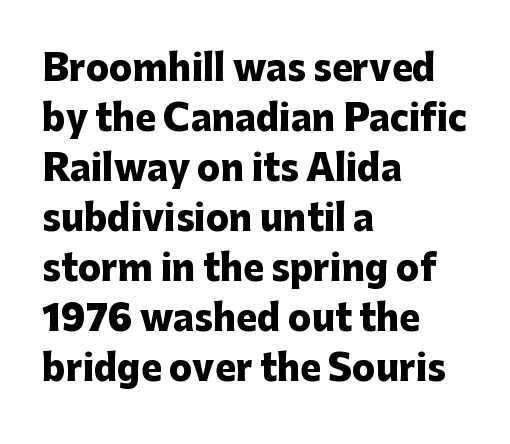
Q: Is the text bold? A: Yes.
Q: Is the text italic (slanted)? A: No, it is upright.
Q: Is the typeface a serif or a sans-serif typeface? A: Sans-serif.
Q: Is the text underlined? A: No.
Q: How is the paragraph aligned? A: Left-aligned.
Q: Is the spacing between letters normal or unusually wide? A: Normal.
Q: Is the spacing between lines tight, normal or loose? A: Normal.
Q: Width (condensed, normal, or wide)? A: Normal.
Q: Stroke contrast? A: Low.
Q: x-height? A: Medium.
Q: Monospaced? A: No.
